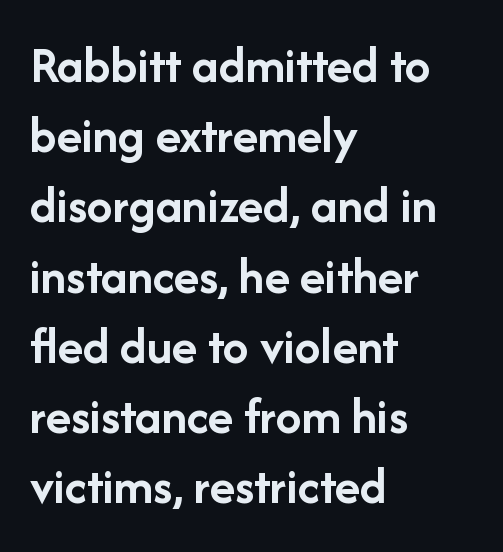
The image shows 52 px semibold sans-serif type, upright; set left-aligned, normal line spacing (1.35x), normal letter spacing, not underlined; low stroke contrast and a medium x-height.
